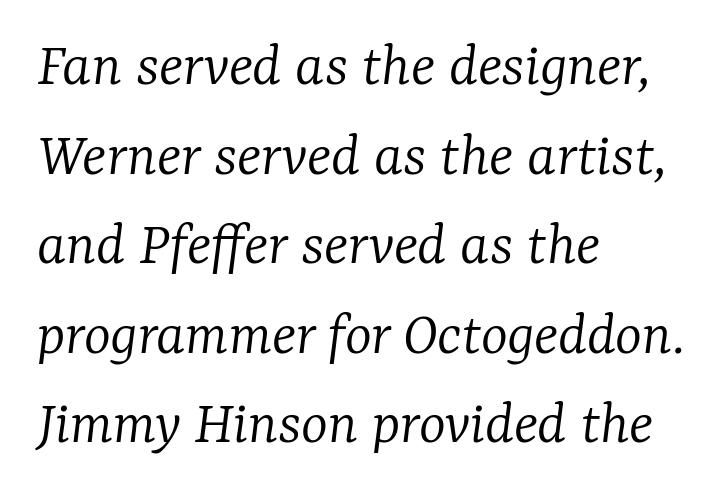
Q: Is the text bold? A: No.
Q: Is the text italic (slanted)? A: Yes, it leans right by about 7 degrees.
Q: Is the typeface a serif or a sans-serif typeface? A: Serif.
Q: Is the text underlined? A: No.
Q: How is the paragraph aligned? A: Left-aligned.
Q: Is the spacing between letters normal or unusually wide? A: Normal.
Q: Is the spacing between lines tight, normal or loose? A: Normal.
Q: Width (condensed, normal, or wide)? A: Normal.
Q: Stroke contrast? A: Low.
Q: x-height? A: Medium.
Q: Monospaced? A: No.
